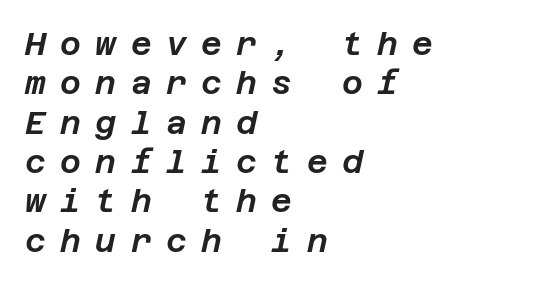
The image shows 32 px text type, italic (leaning right); set left-aligned, line spacing 1.23x, unusually wide letter spacing (+0.45 em), not underlined; low stroke contrast and a large x-height.
